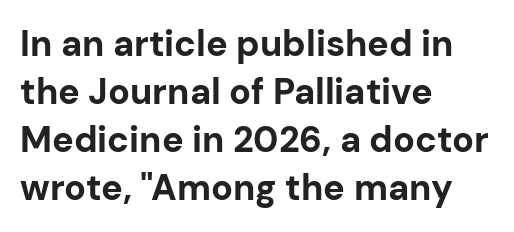
Q: Is the text bold? A: Yes.
Q: Is the text italic (slanted)? A: No, it is upright.
Q: Is the typeface a serif or a sans-serif typeface? A: Sans-serif.
Q: Is the text underlined? A: No.
Q: How is the paragraph aligned? A: Left-aligned.
Q: Is the spacing between letters normal or unusually wide? A: Normal.
Q: Is the spacing between lines tight, normal or loose? A: Normal.
Q: Width (condensed, normal, or wide)? A: Normal.
Q: Stroke contrast? A: Low.
Q: x-height? A: Medium.
Q: Monospaced? A: No.
